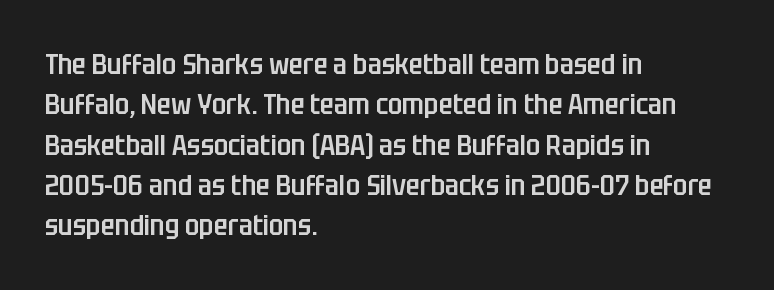
{"serif": "no", "italic": "no", "bold": "semi", "weight": "semibold", "width": "condensed", "stroke_contrast": "low", "x_height": "large", "monospaced": "no", "underline": "no", "align": "left", "line_spacing": "normal", "line_spacing_ratio": 1.39, "letter_spacing": "normal", "letter_spacing_em": 0.0, "glyph_px": 29}
